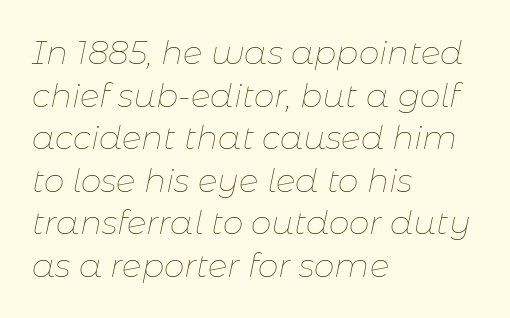
{"italic": "yes", "lean": "right", "slant_degrees": 11, "bold": "no", "weight": "thin", "width": "normal", "stroke_contrast": "low", "x_height": "medium", "monospaced": "no", "underline": "no", "align": "left", "line_spacing": "normal", "line_spacing_ratio": 1.29, "letter_spacing": "normal", "letter_spacing_em": 0.0, "glyph_px": 33}
